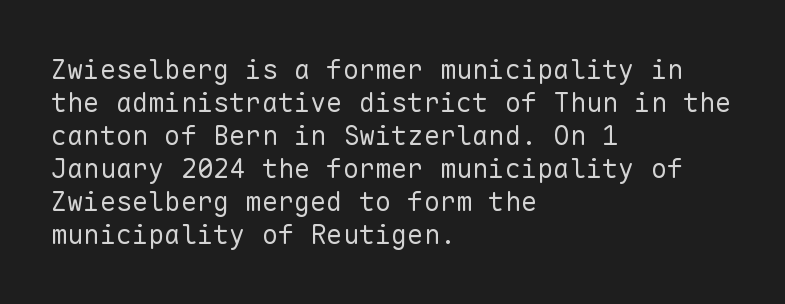
The image shows 27 px text type, upright; set left-aligned, line spacing 1.22x, normal letter spacing, not underlined.
